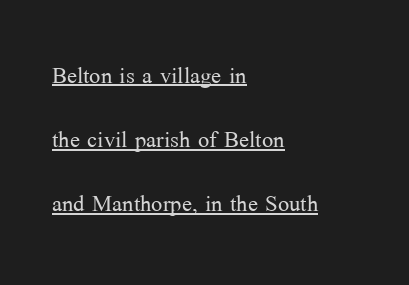
Q: Is the text bold? A: No.
Q: Is the text italic (slanted)? A: No, it is upright.
Q: Is the typeface a serif or a sans-serif typeface? A: Serif.
Q: Is the text underlined? A: Yes.
Q: How is the paragraph aligned? A: Left-aligned.
Q: Is the spacing between letters normal or unusually wide? A: Normal.
Q: Is the spacing between lines tight, normal or loose? A: Loose.
Q: Width (condensed, normal, or wide)? A: Normal.
Q: Stroke contrast? A: Medium.
Q: x-height? A: Medium.
Q: Monospaced? A: No.
